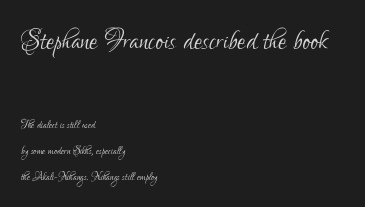
The passage shown is not bold in any degree. The compositor pushed each line to the left boundary. The line texture is even and compact thanks to regular tracking. The zone under the glyphs is completely vacant.
